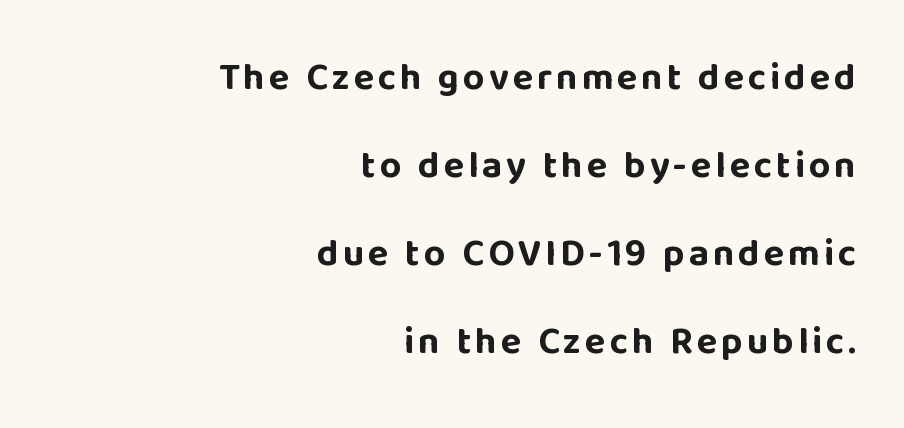
{"serif": "no", "italic": "no", "bold": "yes", "weight": "bold", "width": "normal", "stroke_contrast": "low", "x_height": "large", "monospaced": "no", "underline": "no", "align": "right", "line_spacing": "loose", "line_spacing_ratio": 2.32, "glyph_px": 38}
